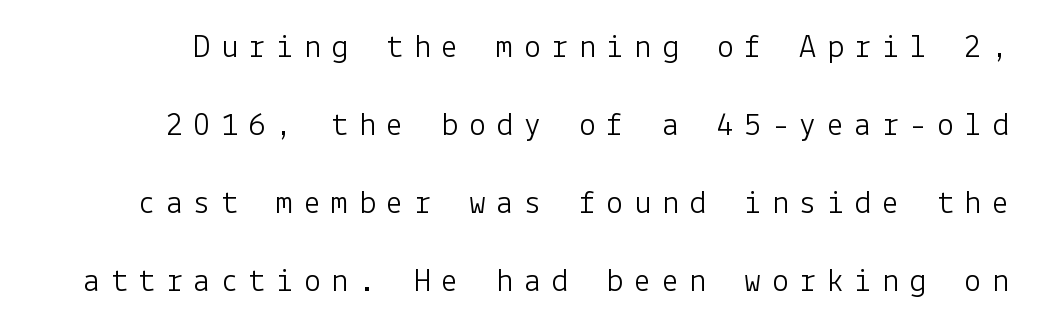
The image shows 34 px light sans-serif type, upright; set loose line spacing (2.29x), unusually wide letter spacing (+0.31 em), not underlined; low stroke contrast and a medium x-height.
